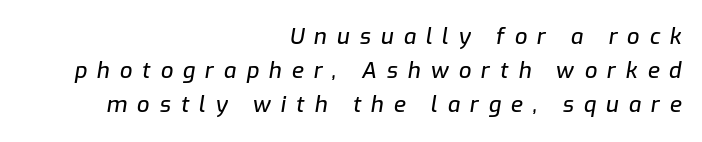
One glance says typical: line gaps are just what's usual. Slant detected: the letters are inclined. These lines are set flush right with a ragged left edge. The gaps between neighbouring characters are conspicuously large. Any mark beneath the type? The region is blank.
